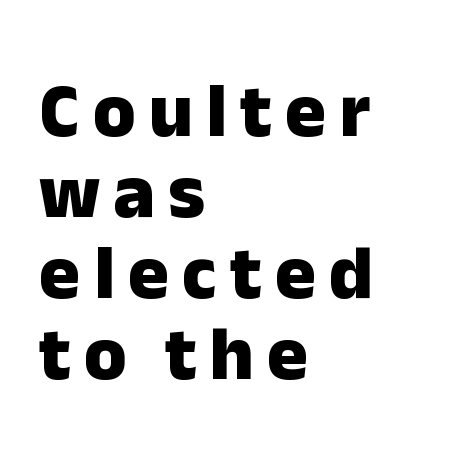
{"serif": "no", "italic": "no", "bold": "yes", "weight": "heavy", "width": "normal", "stroke_contrast": "low", "x_height": "medium", "monospaced": "no", "underline": "no", "align": "left", "line_spacing": "tight", "line_spacing_ratio": 1.05, "glyph_px": 77}
